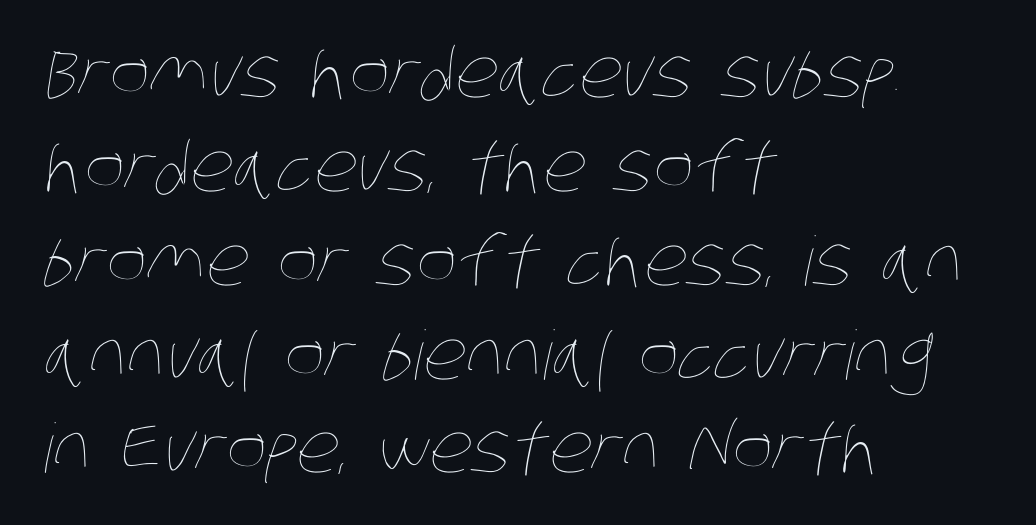
Q: Is the text bold? A: No.
Q: Is the text underlined? A: No.
Q: How is the paragraph aligned? A: Left-aligned.
Q: Is the spacing between letters normal or unusually wide? A: Normal.
Q: Is the spacing between lines tight, normal or loose? A: Normal.
Q: Width (condensed, normal, or wide)? A: Condensed.
Q: Stroke contrast? A: Low.
Q: x-height? A: Large.
Q: Monospaced? A: No.
